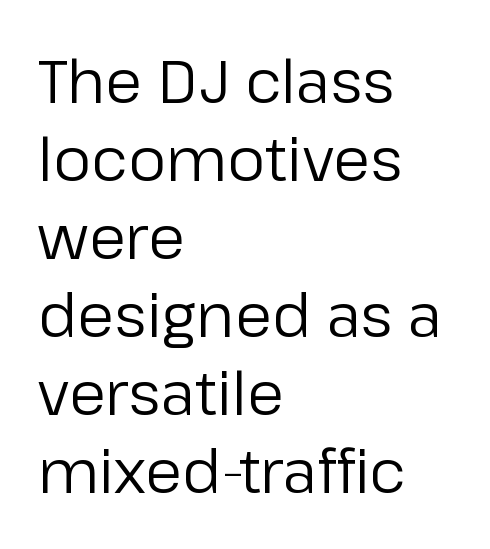
The image shows 60 px regular-weight sans-serif type, upright; set left-aligned, normal line spacing (1.3x), normal letter spacing, not underlined; low stroke contrast and a medium x-height.
